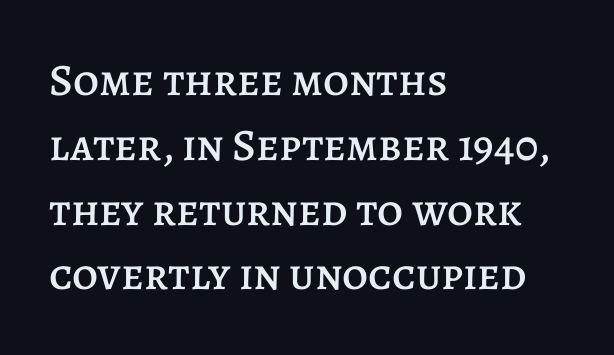
{"italic": "no", "width": "normal", "stroke_contrast": "low", "x_height": "large", "monospaced": "no", "underline": "no", "align": "left", "line_spacing": "normal", "line_spacing_ratio": 1.44, "letter_spacing": "normal", "letter_spacing_em": 0.0, "glyph_px": 45}
